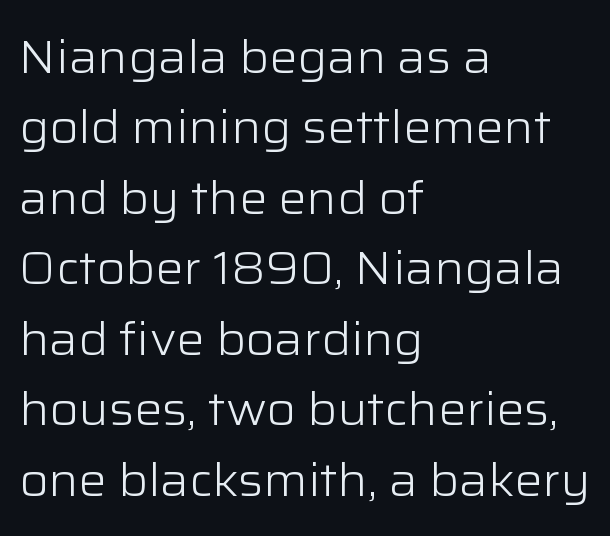
{"serif": "no", "italic": "no", "bold": "no", "weight": "light", "width": "normal", "stroke_contrast": "low", "x_height": "medium", "monospaced": "no", "underline": "no", "align": "left", "line_spacing": "normal", "line_spacing_ratio": 1.5, "letter_spacing": "normal", "letter_spacing_em": 0.0, "glyph_px": 47}
